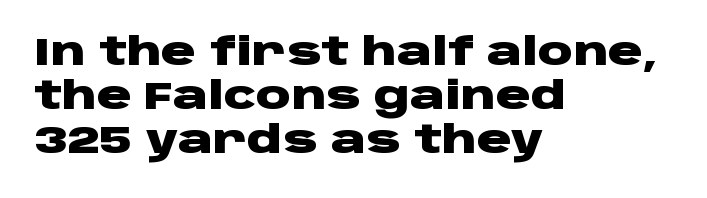
The font is running at its bold setting. Quick note: interline space is minimal. The passage shown is typed in a proportional face where columns would drift. Every stem runs plumb, perpendicular to the baseline. Regarding serifs, this sample does without them. No extra tracking has been applied to these lines.
